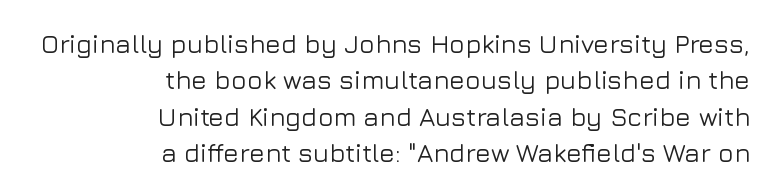
{"italic": "no", "underline": "no", "align": "right", "line_spacing": "normal", "line_spacing_ratio": 1.4, "letter_spacing": "normal", "letter_spacing_em": 0.0, "glyph_px": 26}
